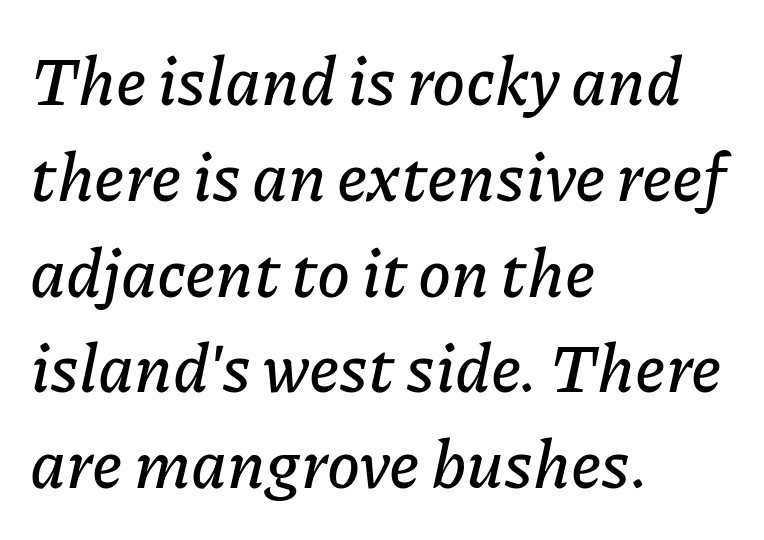
The image shows 67 px text type, italic (leaning right); set left-aligned, normal line spacing (1.43x), normal letter spacing, not underlined; low stroke contrast and a medium x-height.
